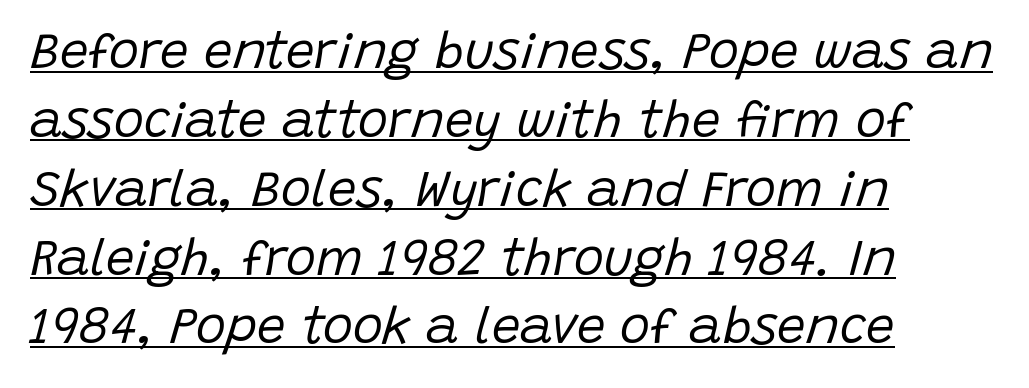
{"italic": "yes", "lean": "right", "slant_degrees": 15, "bold": "no", "weight": "regular", "width": "normal", "stroke_contrast": "low", "x_height": "large", "monospaced": "no", "underline": "yes", "align": "left", "line_spacing": "normal", "line_spacing_ratio": 1.35, "letter_spacing": "normal", "letter_spacing_em": 0.0, "glyph_px": 51}
